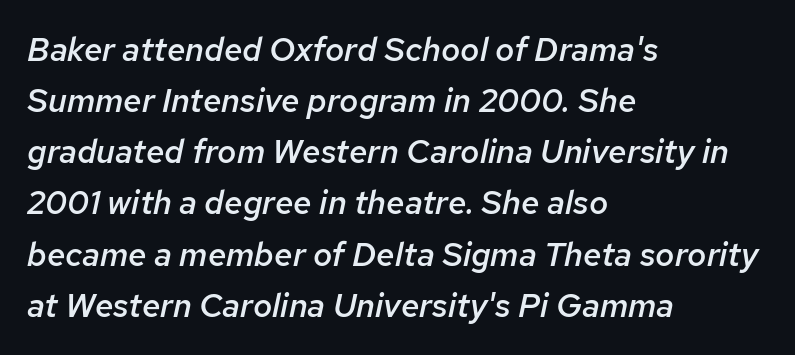
This is oblique type, the kind used for emphasis or titles. Each letter keeps its own natural width here, so spacing adapts to shape. A bare baseline throughout the passage. A somewhat darkened texture: the type is semibold rather than bold. Typeset ragged right — the left edge is the straight one. No extra tracking has been applied to these lines.
